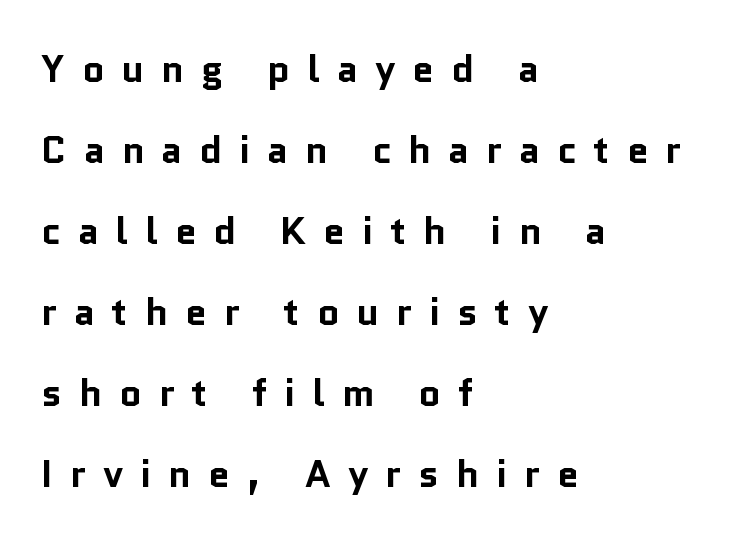
Left-aligned paragraph, ragged on the right. Letters rest on an invisible, unmarked baseline. These lines are rendered in a variable-pitch font. The passage shown is emphatically bold. Posture: straight, roman, zero tilt. The line texture is sparse and dotted thanks to wide tracking.
